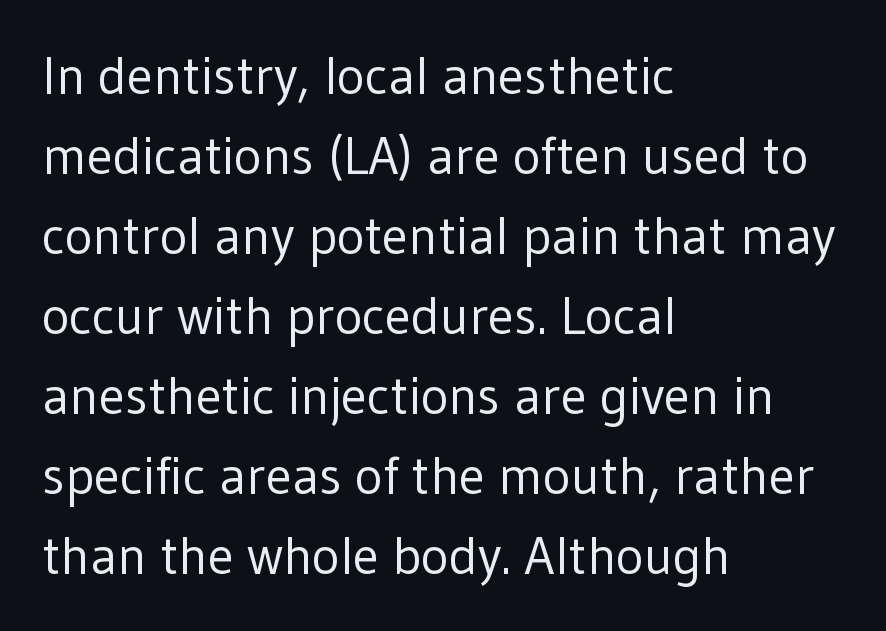
The image shows 53 px regular-weight sans-serif type, upright; set left-aligned, normal line spacing (1.51x), normal letter spacing, not underlined; low stroke contrast and a medium x-height.
